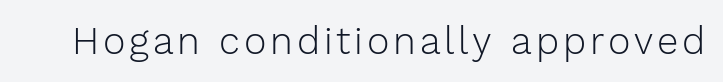
No heavy texture on the line: the type isn't bold. This sample uses an upright cut, with every glyph sitting square on the baseline. Nothing sits at the stroke ends, so this counts as sans-serif. Lines of text with bare space underneath. Looks like regular typesetting: each glyph gets only the width it needs.
